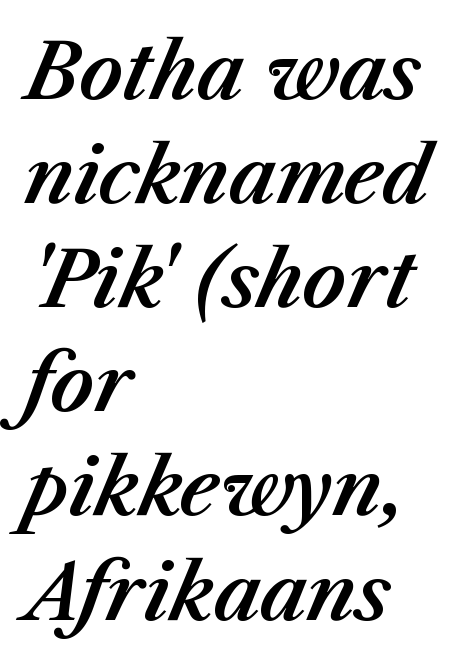
{"italic": "yes", "lean": "right", "slant_degrees": 23, "width": "normal", "stroke_contrast": "medium", "x_height": "medium", "monospaced": "no", "underline": "no", "align": "left", "line_spacing": "normal", "line_spacing_ratio": 1.37, "letter_spacing": "normal", "letter_spacing_em": 0.0, "glyph_px": 76}
